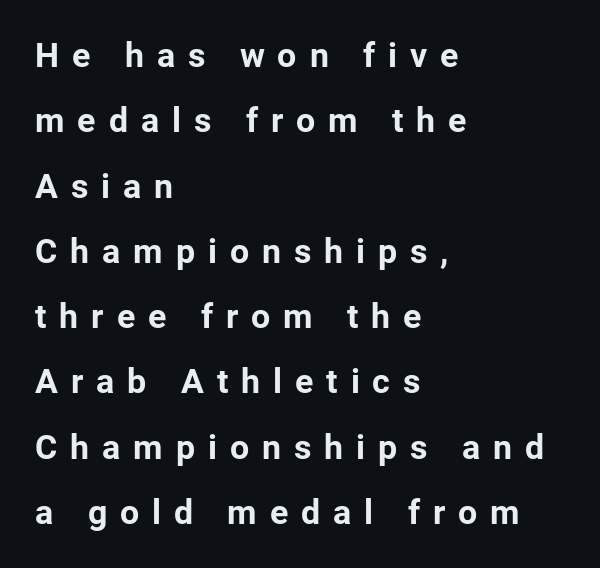
The image shows 34 px bold sans-serif type, upright; set left-aligned, loose line spacing (1.92x), unusually wide letter spacing (+0.38 em), not underlined; low stroke contrast and a medium x-height.
